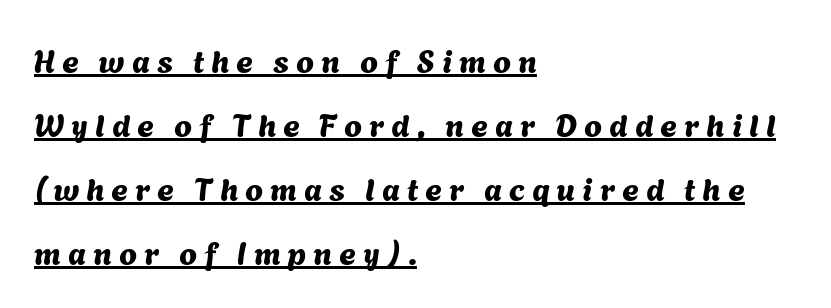
The image shows 32 px sans-serif type; set left-aligned, loose line spacing (2.0x), unusually wide letter spacing (+0.22 em), underlined; medium stroke contrast and a medium x-height.
